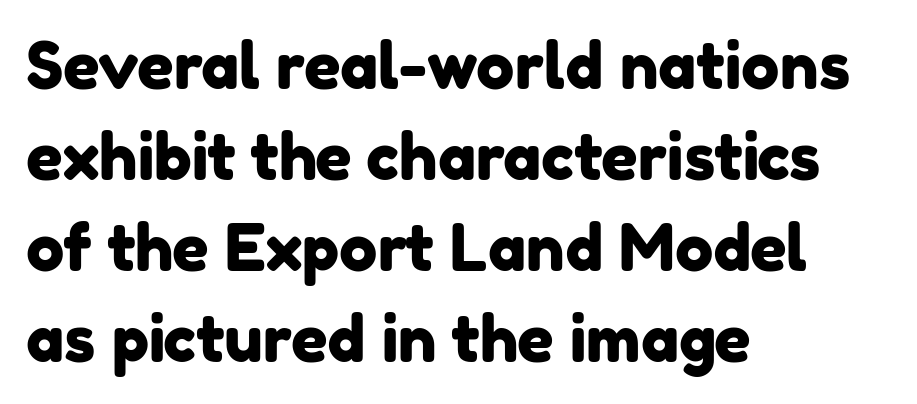
Spacing verdict: proportional, widths tailored to each character. In CSS terms this would be text-align: left. Nothing unusual about the tracking: characters are spaced as the font intends. The characters display no serif detailing; their extremities are plain. Baseline-to-baseline distance is the conventional proportion of letter height. Lines of text with bare space underneath.
